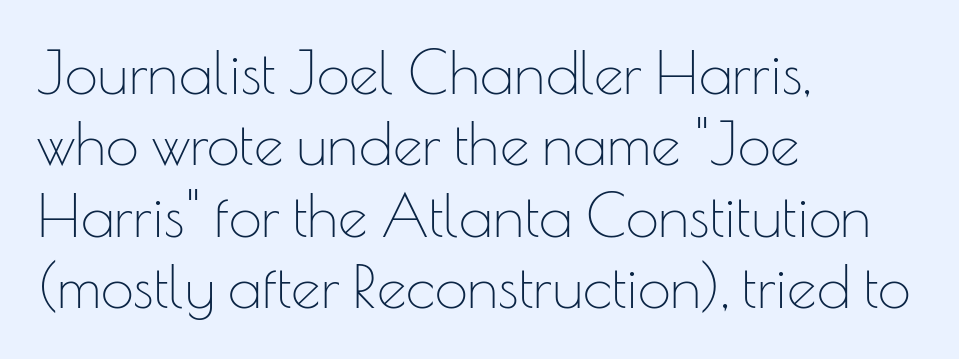
{"serif": "no", "italic": "no", "bold": "no", "weight": "thin", "width": "normal", "stroke_contrast": "low", "x_height": "small", "monospaced": "no", "underline": "no", "align": "left", "line_spacing_ratio": 1.21, "letter_spacing": "normal", "letter_spacing_em": 0.0, "glyph_px": 59}
